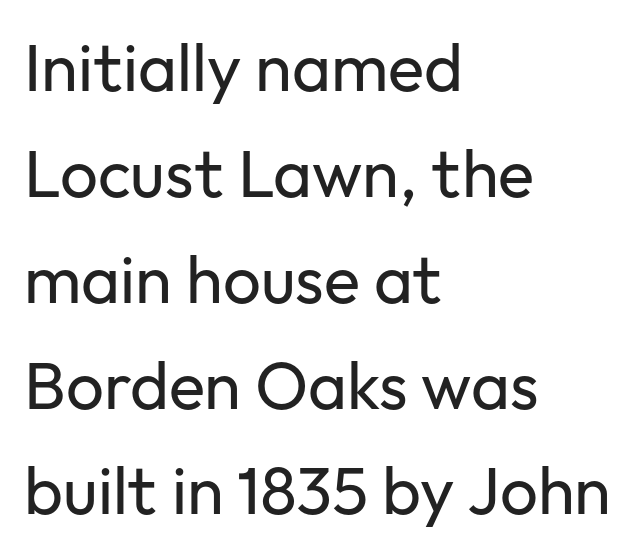
The lettering holds an erect, upright posture throughout. Whoever set this chose a conventional vertical rhythm. Line beginnings align vertically; line endings do not. The weight would be labelled regular, book, light, or lighter still.
